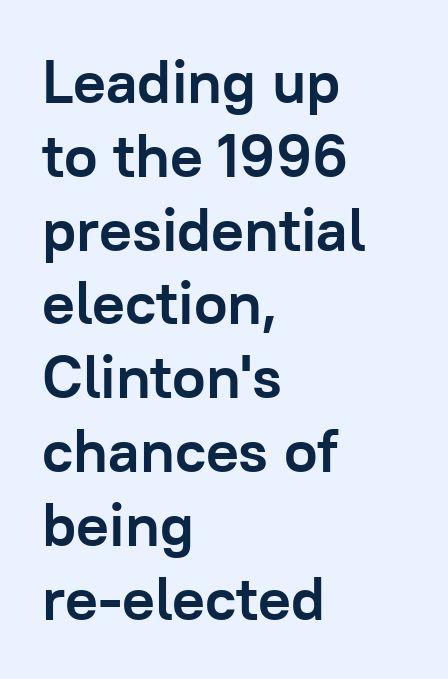
Q: Is the text bold? A: Yes.
Q: Is the text italic (slanted)? A: No, it is upright.
Q: Is the typeface a serif or a sans-serif typeface? A: Sans-serif.
Q: Is the text underlined? A: No.
Q: How is the paragraph aligned? A: Left-aligned.
Q: Is the spacing between letters normal or unusually wide? A: Normal.
Q: Width (condensed, normal, or wide)? A: Normal.
Q: Stroke contrast? A: Low.
Q: x-height? A: Medium.
Q: Monospaced? A: No.
